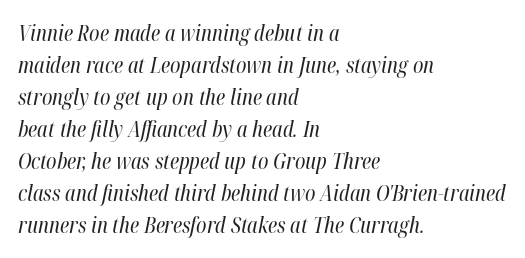
The image shows 21 px text type, italic (leaning right); set left-aligned, normal line spacing (1.52x), normal letter spacing, not underlined.
